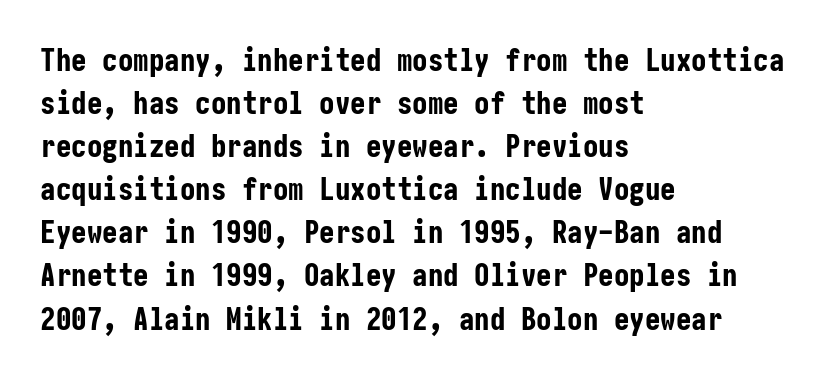
{"serif": "no", "italic": "no", "bold": "yes", "weight": "bold", "width": "condensed", "stroke_contrast": "low", "x_height": "medium", "underline": "no", "align": "left", "line_spacing": "normal", "line_spacing_ratio": 1.39, "letter_spacing": "normal", "letter_spacing_em": 0.0, "glyph_px": 31}
